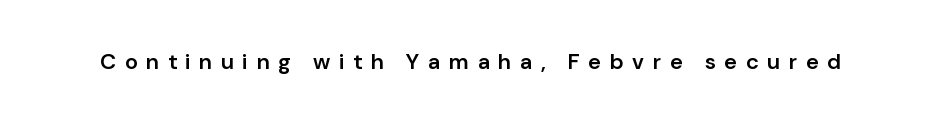
Q: Is the text bold? A: Semi-bold.
Q: Is the text italic (slanted)? A: No, it is upright.
Q: Is the text underlined? A: No.
Q: Is the spacing between letters normal or unusually wide? A: Unusually wide.
